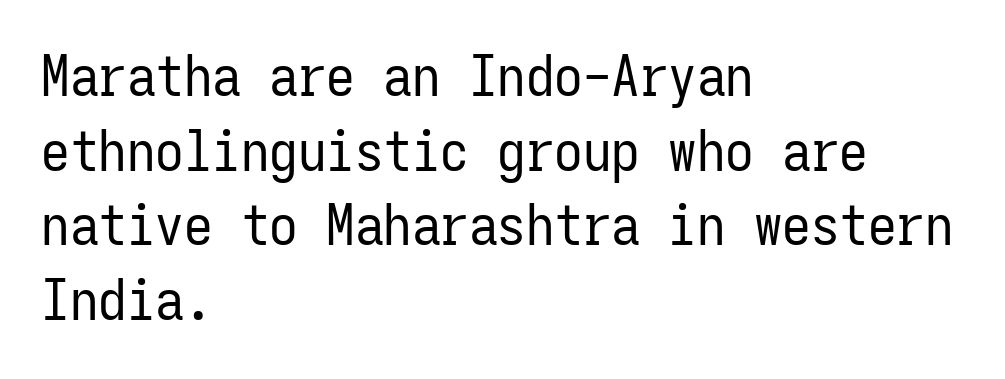
Rendered with straight, roman letterforms. Unmarked baselines from the first word to the last. What stands out about the letter spacing? Nothing — it is the standard amount. Vertical stems look standard width or narrower in stroke. Fixed-width glyphs throughout — classic coding-font behaviour. Leading matches the norm, producing a regular column.
